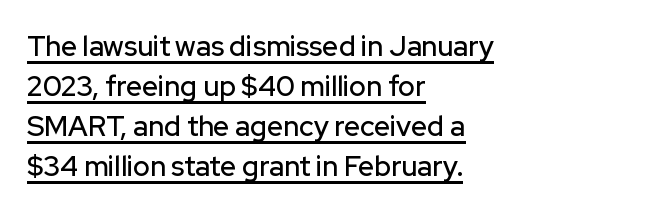
Q: Is the text italic (slanted)? A: No, it is upright.
Q: Is the typeface a serif or a sans-serif typeface? A: Sans-serif.
Q: Is the text underlined? A: Yes.
Q: How is the paragraph aligned? A: Left-aligned.
Q: Is the spacing between letters normal or unusually wide? A: Normal.
Q: Is the spacing between lines tight, normal or loose? A: Normal.
Q: Width (condensed, normal, or wide)? A: Normal.
Q: Stroke contrast? A: Low.
Q: x-height? A: Medium.
Q: Monospaced? A: No.
